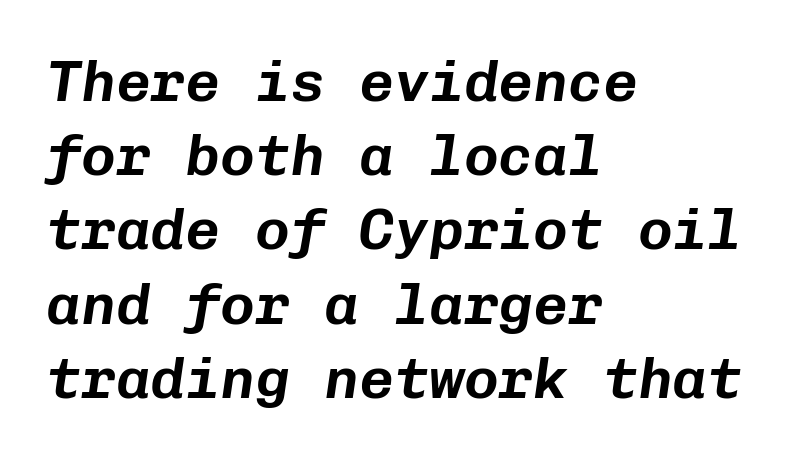
{"italic": "yes", "lean": "right", "slant_degrees": 8, "width": "normal", "stroke_contrast": "low", "x_height": "medium", "monospaced": "yes", "underline": "no", "align": "left", "line_spacing": "normal", "line_spacing_ratio": 1.28, "letter_spacing": "normal", "letter_spacing_em": 0.0, "glyph_px": 58}
